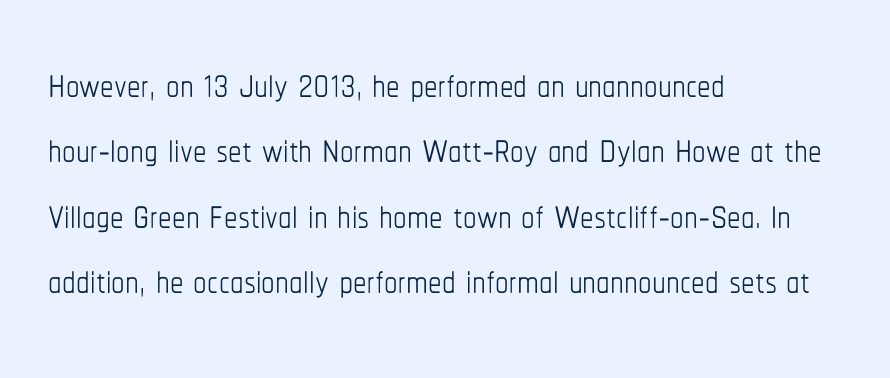
{"italic": "no", "bold": "no", "weight": "thin", "width": "condensed", "stroke_contrast": "low", "x_height": "medium", "monospaced": "no", "underline": "no", "align": "left", "line_spacing_ratio": 1.21, "letter_spacing": "normal", "letter_spacing_em": 0.0, "glyph_px": 54}
